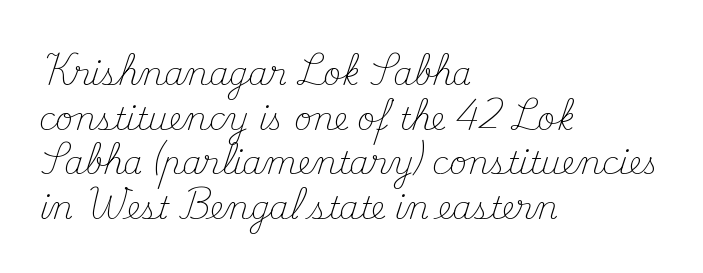
Does the type have serifs? Yes, each stem ends in a small foot. Alignment: flush left. A normal amount of white space separates one row of letters from the next. Stroke thickness stays within the range of a standard reading face or lighter.
